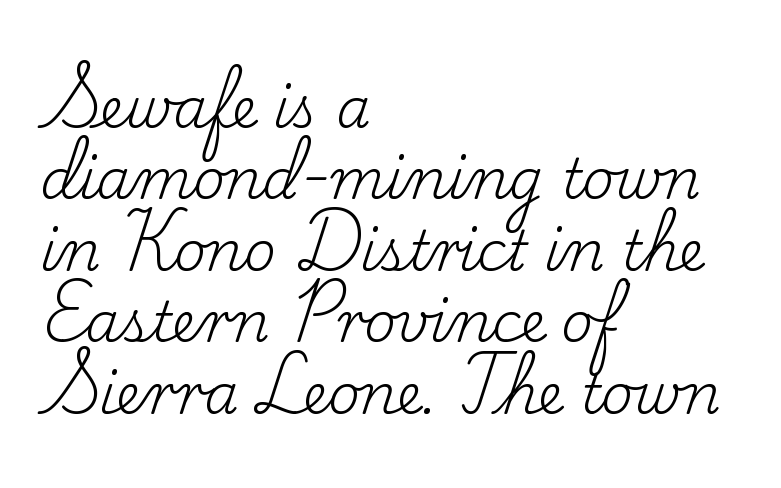
The lines in this sample share a left origin and differ only in where they stop. Students, note that the glyphs here touch the page at normal intervals. This rendering employs a face with finishing strokes, i.e., a serif. Stroke thickness stays within the range of a standard reading face or lighter.
